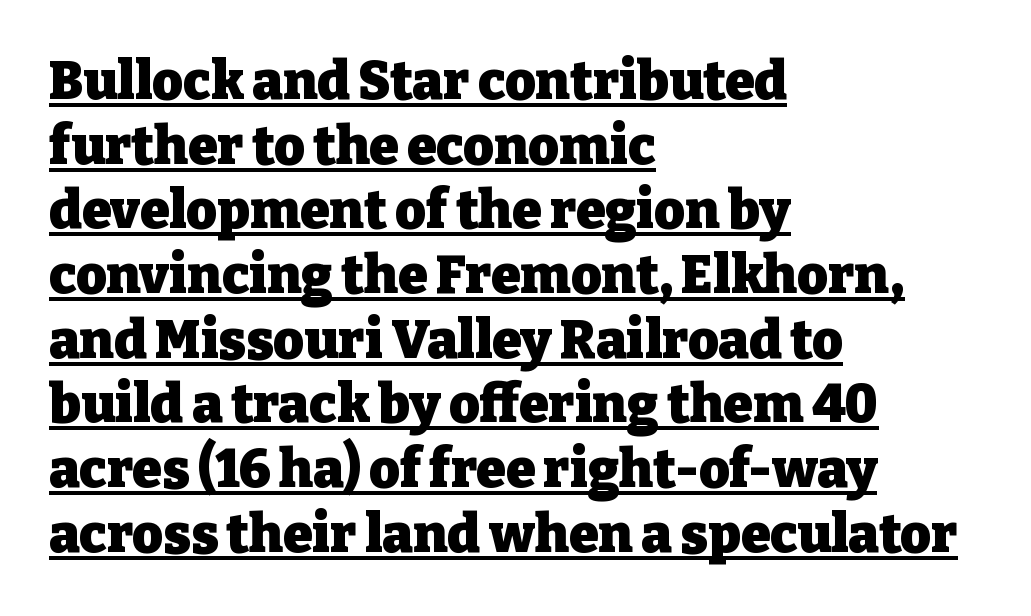
{"serif": "yes", "italic": "no", "bold": "yes", "weight": "heavy", "width": "normal", "stroke_contrast": "low", "x_height": "medium", "monospaced": "no", "underline": "yes", "align": "left", "line_spacing_ratio": 1.22, "letter_spacing": "normal", "letter_spacing_em": 0.0, "glyph_px": 53}
